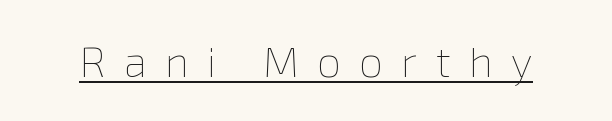
Q: Is the text bold? A: No.
Q: Is the text italic (slanted)? A: No, it is upright.
Q: Is the text underlined? A: Yes.
Q: Is the spacing between letters normal or unusually wide? A: Unusually wide.
Q: Width (condensed, normal, or wide)? A: Normal.
Q: x-height? A: Medium.
Q: Monospaced? A: No.
